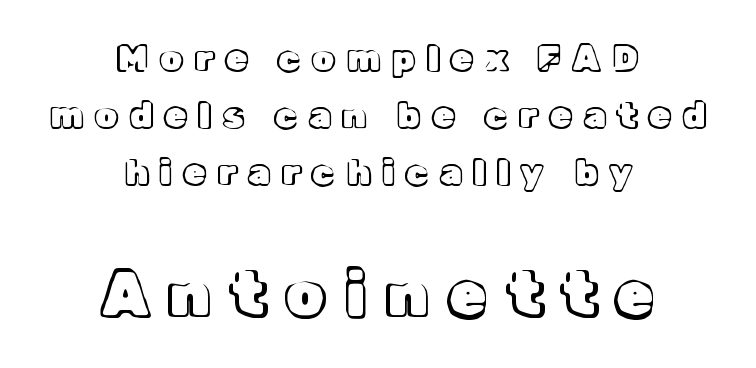
{"italic": "no", "width": "normal", "x_height": "medium", "monospaced": "no", "underline": "no", "align": "center", "line_spacing": "normal", "line_spacing_ratio": 1.63, "letter_spacing": "wide", "letter_spacing_em": 0.35, "larger_block": "second", "size_ratio": 1.74, "glyph_px": 61}
